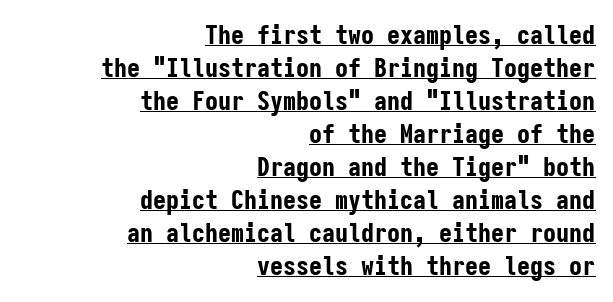
The image shows 26 px bold type, upright; set right-aligned, normal line spacing (1.27x), normal letter spacing, underlined.
